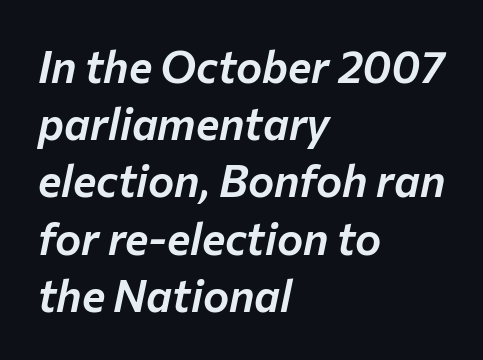
The image shows 44 px text type, italic (leaning right); set left-aligned, normal line spacing (1.3x), normal letter spacing, not underlined; low stroke contrast and a medium x-height.
